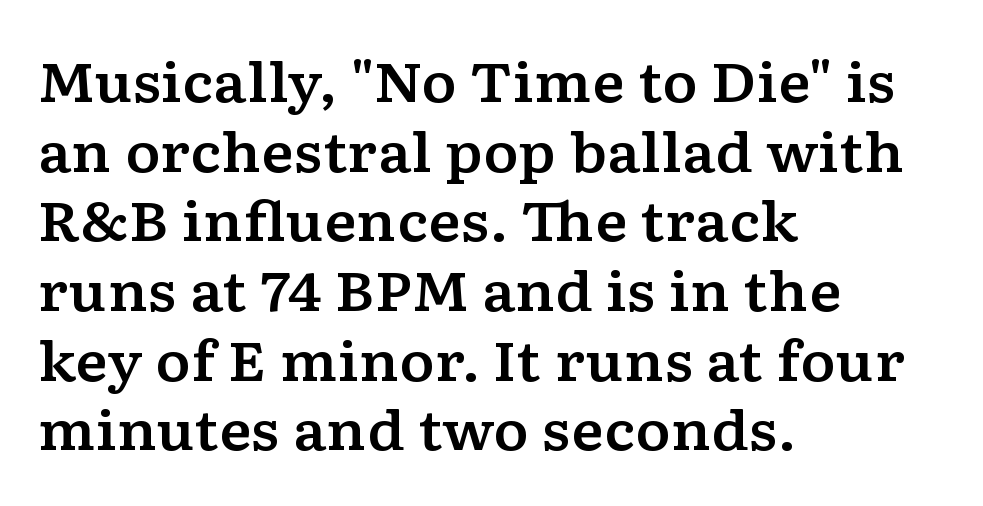
The image shows 54 px wide serif type, upright; set left-aligned, normal line spacing (1.29x), normal letter spacing, not underlined; low stroke contrast and a medium x-height.
